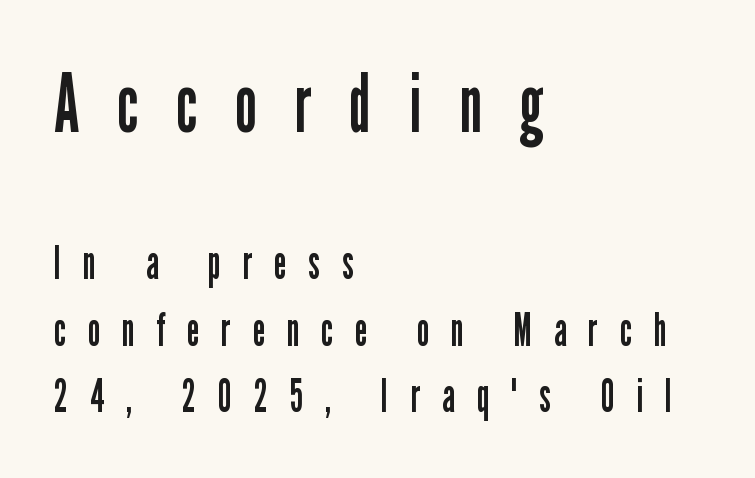
The image shows 80 px regular-weight, condensed sans-serif type, upright; set left-aligned, normal line spacing (1.45x), unusually wide letter spacing (+0.48 em), not underlined; the first (top) block is 1.74x larger; low stroke contrast and a medium x-height.
